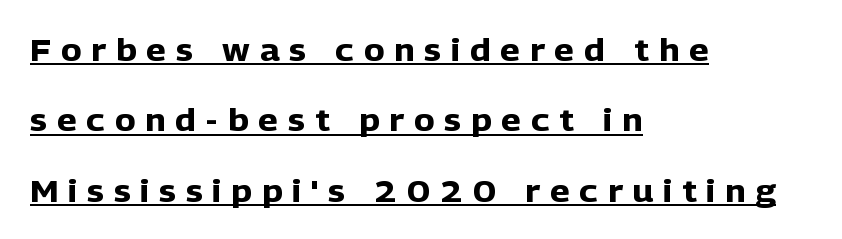
Bold? Absolutely — the strokes are thick and heavy. Loose tracking; the words dissolve into strings of separated letters. Looks like regular typesetting: each glyph gets only the width it needs. The font family rendered here belongs to the sans-serif group.
